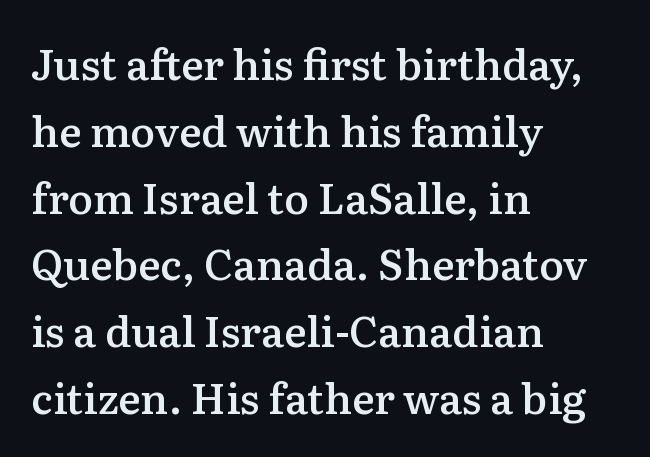
The image shows 42 px semibold serif type, upright; set left-aligned, normal line spacing (1.59x), normal letter spacing, not underlined; medium stroke contrast and a medium x-height.
